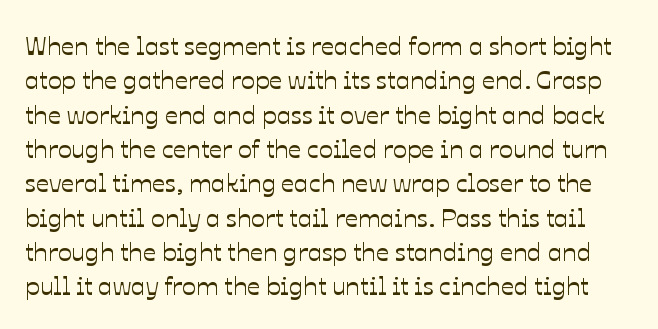
The image shows 26 px text type, upright; set normal line spacing (1.32x), normal letter spacing, not underlined.
